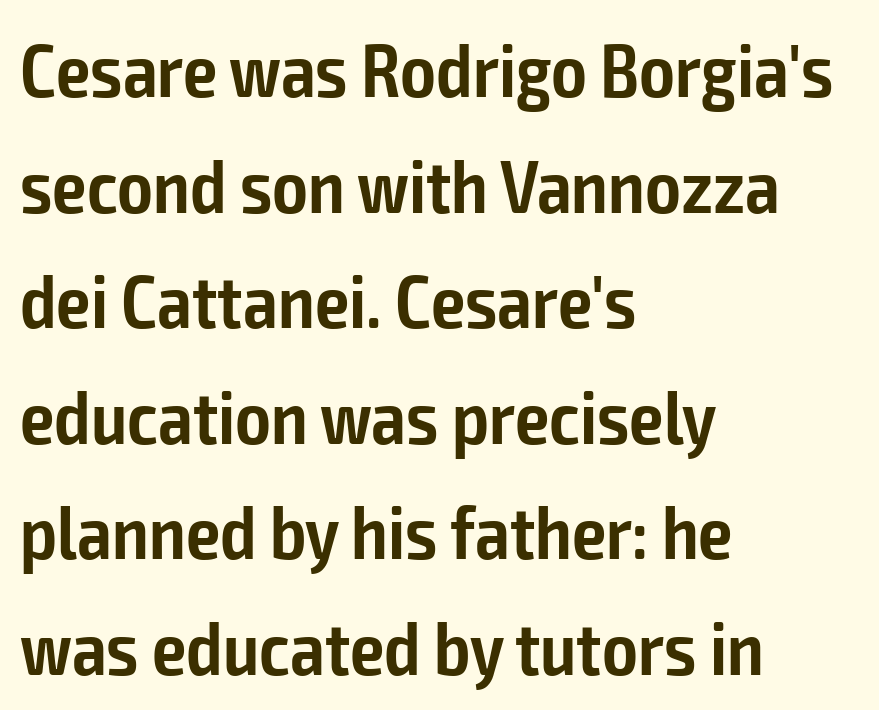
Q: Is the text bold? A: Semi-bold.
Q: Is the text italic (slanted)? A: No, it is upright.
Q: Is the typeface a serif or a sans-serif typeface? A: Sans-serif.
Q: Is the text underlined? A: No.
Q: How is the paragraph aligned? A: Left-aligned.
Q: Is the spacing between letters normal or unusually wide? A: Normal.
Q: Is the spacing between lines tight, normal or loose? A: Normal.
Q: Width (condensed, normal, or wide)? A: Condensed.
Q: Stroke contrast? A: Low.
Q: x-height? A: Medium.
Q: Monospaced? A: No.
